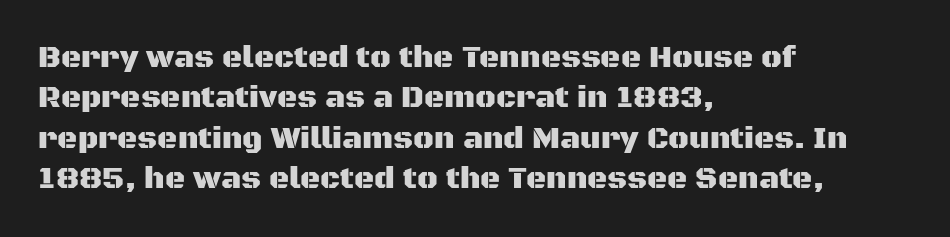
Here the glyphs are tracked normally, forming tight word shapes. Descender tails drop into unmarked territory. The leading is moderate, giving the passage an even texture. The letters carry no serifs — their stems end cleanly without finishing strokes. Spacing verdict: proportional, widths tailored to each character.
